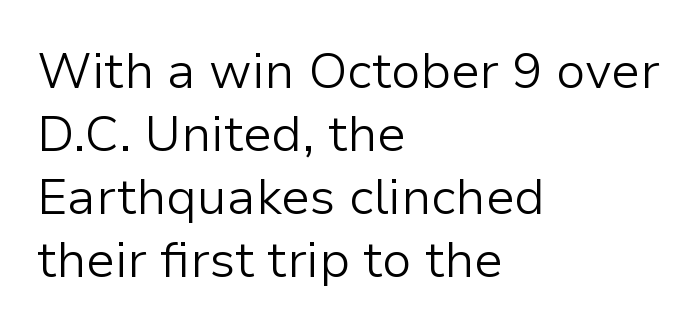
{"serif": "no", "italic": "no", "bold": "no", "weight": "light", "width": "normal", "stroke_contrast": "low", "x_height": "medium", "monospaced": "no", "underline": "no", "align": "left", "line_spacing": "normal", "line_spacing_ratio": 1.26, "letter_spacing": "normal", "letter_spacing_em": 0.0, "glyph_px": 50}
